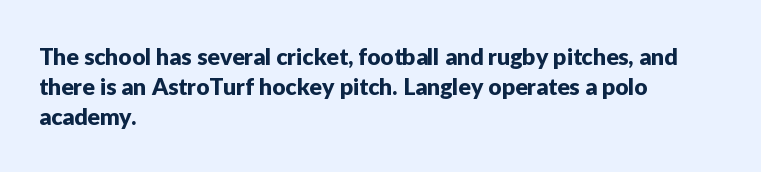
The image shows 23 px text type, upright; set left-aligned, normal line spacing (1.31x), normal letter spacing, not underlined.
